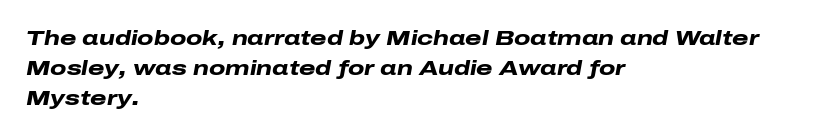
Yep, that's italic — everything's leaning. Each word holds together tightly as a unit, with standard inter-letter gaps. The baseline area is clear. Horizontal bands of white between lines are of average thickness. One-word summary of the alignment: left. Typographic density is high because the face is bold.
